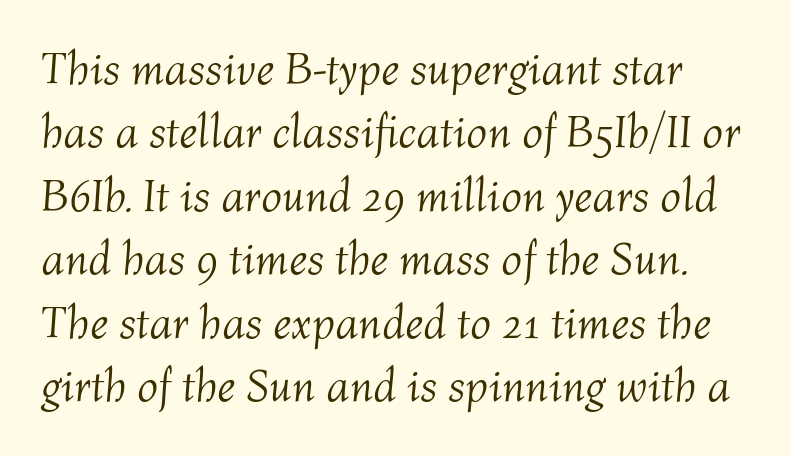
Q: Is the text bold? A: No.
Q: Is the text italic (slanted)? A: Yes, it leans right by about 4 degrees.
Q: Is the text underlined? A: No.
Q: Is the spacing between letters normal or unusually wide? A: Normal.
Q: Is the spacing between lines tight, normal or loose? A: Normal.
Q: Width (condensed, normal, or wide)? A: Normal.
Q: Stroke contrast? A: Medium.
Q: x-height? A: Medium.
Q: Monospaced? A: No.
